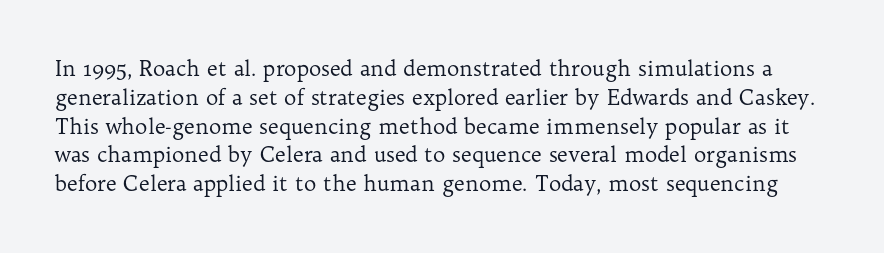
{"italic": "no", "bold": "no", "underline": "no", "line_spacing": "normal", "line_spacing_ratio": 1.37, "letter_spacing": "normal", "letter_spacing_em": 0.0, "glyph_px": 21}
